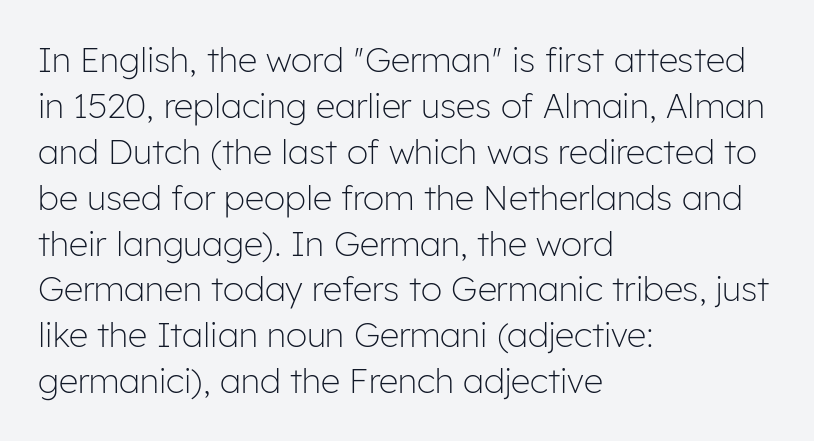
{"serif": "no", "italic": "no", "bold": "no", "weight": "light", "width": "normal", "stroke_contrast": "low", "x_height": "medium", "monospaced": "no", "underline": "no", "align": "left", "line_spacing": "normal", "line_spacing_ratio": 1.35, "letter_spacing": "normal", "letter_spacing_em": 0.0, "glyph_px": 34}
